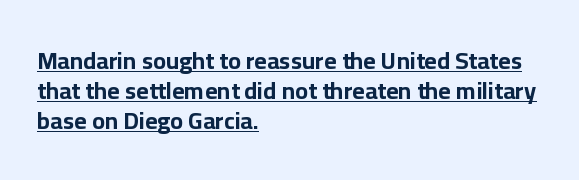
Tracking value appears to be zero — textbook default spacing. As a designer I'd log this as weight 700, bold. Has an underline been added? It has. This block has exactly the height ordinary leading produces. You can tell it's not italic because the verticals are truly vertical.
